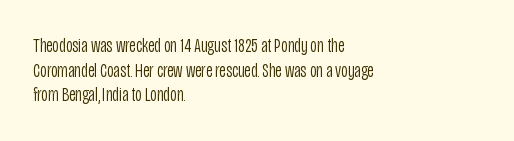
Q: Is the text bold? A: No.
Q: Is the text italic (slanted)? A: No, it is upright.
Q: Is the text underlined? A: No.
Q: How is the paragraph aligned? A: Left-aligned.
Q: Is the spacing between letters normal or unusually wide? A: Normal.
